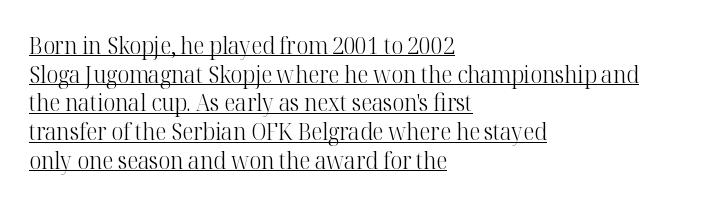
You could call the tracking neutral — neither tight nor loose. Does the lettering tilt? It doesn't — this is upright. Weight: regular or lighter. Reading down the block, your eye returns to a fixed left position each line. The glyphs are accompanied by a horizontal stroke just below them. Reading down the column, the eye jumps a familiar distance to each next line.
